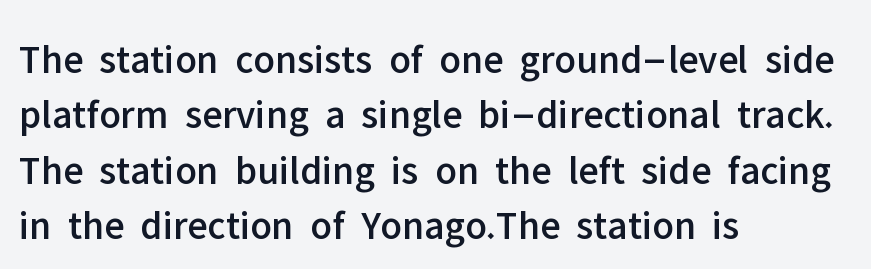
You could call the tracking neutral — neither tight nor loose. Proportional: the letters do not fall into vertical columns. The rendering uses a moderate line-height, typical for paragraphs. Where is the straight margin? On the left. Italic: no, the glyphs are upright roman.
